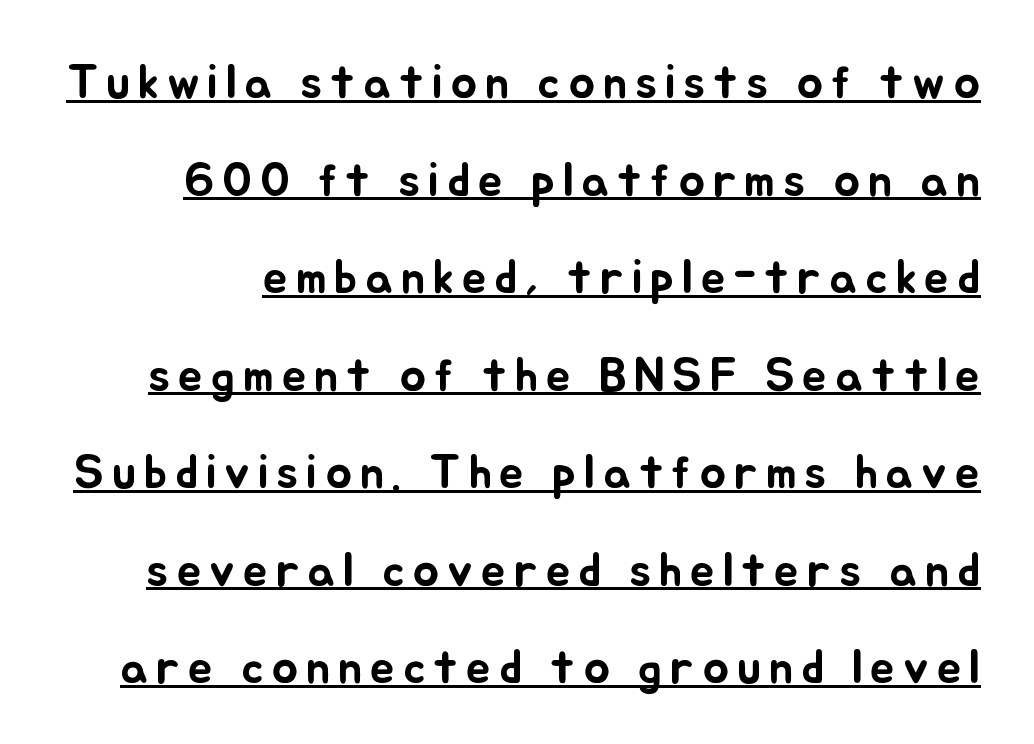
Varying glyph widths throughout — classic text-font behaviour. Does the lettering tilt? It doesn't — this is upright. Decoration check: the copy is underlined. This block would shrink considerably if given ordinary leading; it's expanded now.
